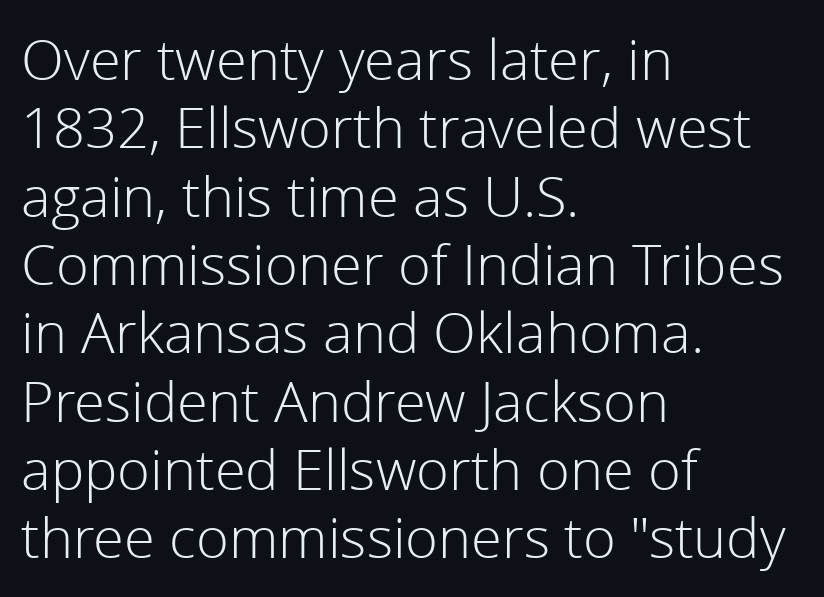
The image shows 56 px light sans-serif type, upright; set left-aligned, line spacing 1.22x, normal letter spacing, not underlined; low stroke contrast and a medium x-height.
